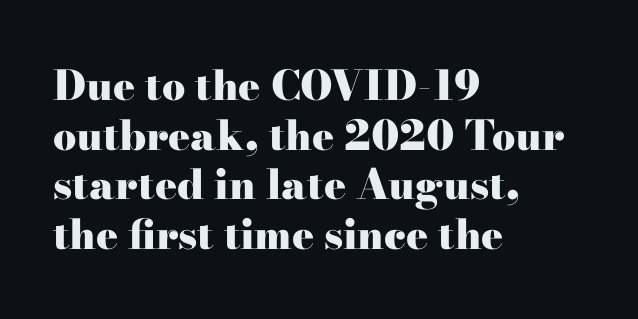
The image shows 41 px heavy, wide serif type, upright; set left-aligned, line spacing 1.21x, normal letter spacing, not underlined; high stroke contrast and a small x-height.
